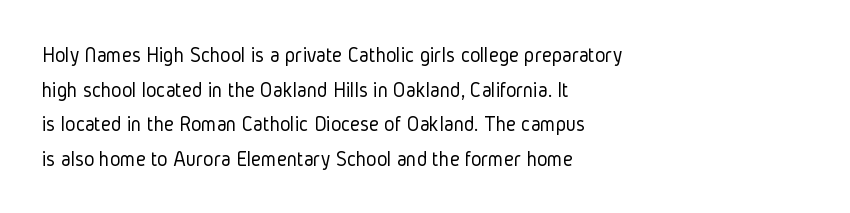
The image shows 22 px text type, upright; set left-aligned, normal line spacing (1.57x), normal letter spacing, not underlined.
